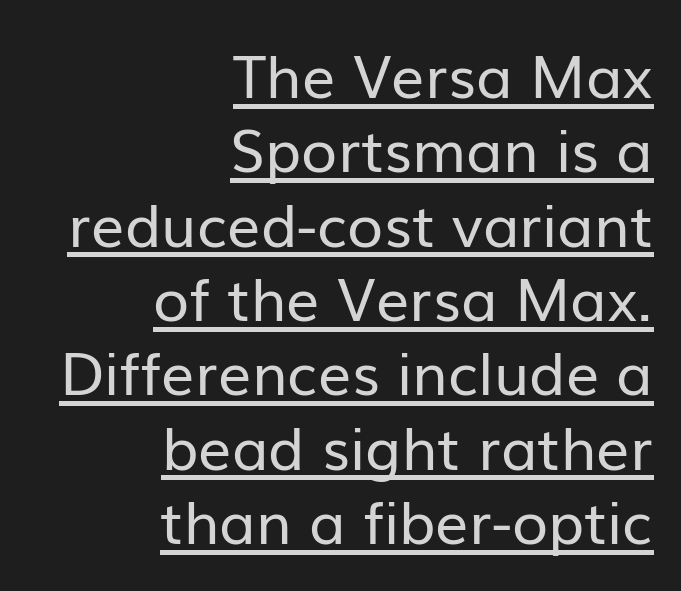
The type family on display is of the sans-serif kind. Weight: in the light-to-regular range. Which margin do the lines hug? The right one — the left edge is uneven. Rows of type keep a routine distance in the vertical direction.
